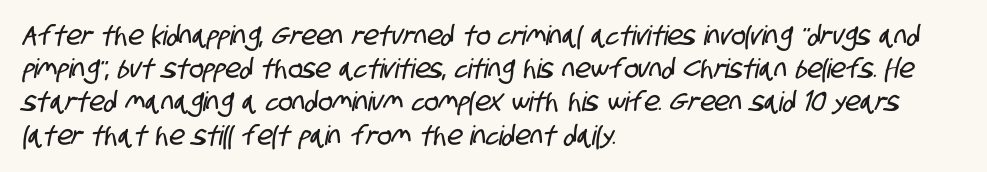
The face used here is rendered with its standard letterfit. Descender tails drop into unmarked territory. The setting favours the left margin, as ordinary paragraphs usually do.
